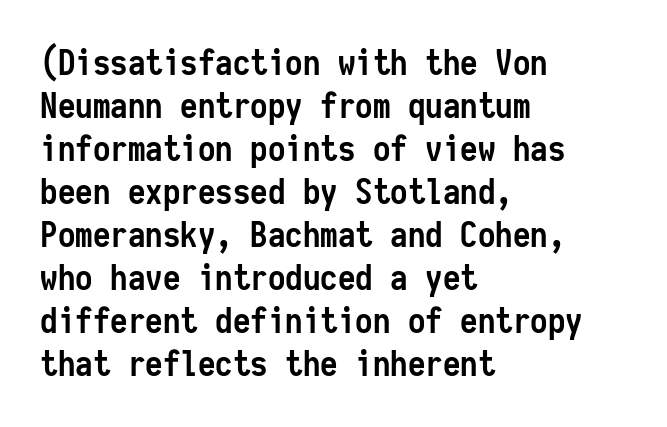
{"serif": "no", "italic": "no", "bold": "yes", "weight": "semibold", "width": "condensed", "stroke_contrast": "low", "x_height": "medium", "monospaced": "yes", "underline": "no", "align": "left", "line_spacing_ratio": 1.23, "letter_spacing": "normal", "letter_spacing_em": 0.0, "glyph_px": 35}
